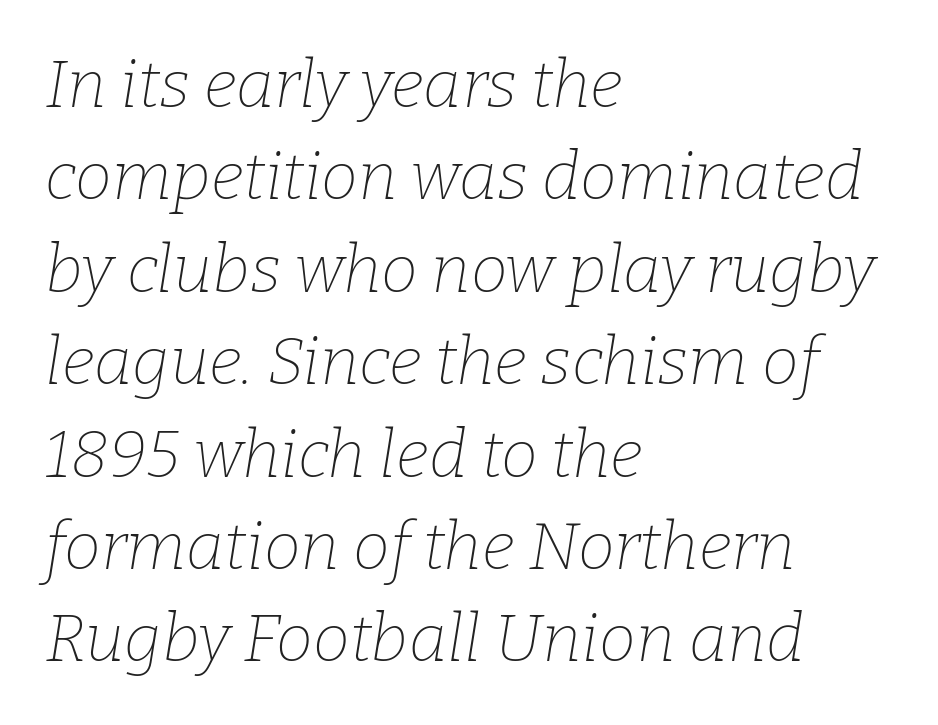
{"serif": "yes", "italic": "yes", "lean": "right", "slant_degrees": 9, "bold": "no", "weight": "thin", "width": "normal", "stroke_contrast": "low", "x_height": "medium", "monospaced": "no", "underline": "no", "align": "left", "line_spacing": "normal", "line_spacing_ratio": 1.4, "letter_spacing": "normal", "letter_spacing_em": 0.0, "glyph_px": 66}
